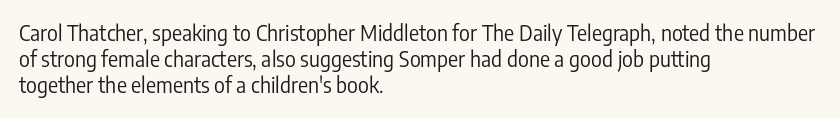
Does extra space separate the letters? No, they use regular spacing. Layout note: lines flush left. The area under the type is left untouched. This reads as an unemphasized weight, regular at the heaviest. This is roman type, the default non-slanted kind. Vertical spacing — default.
